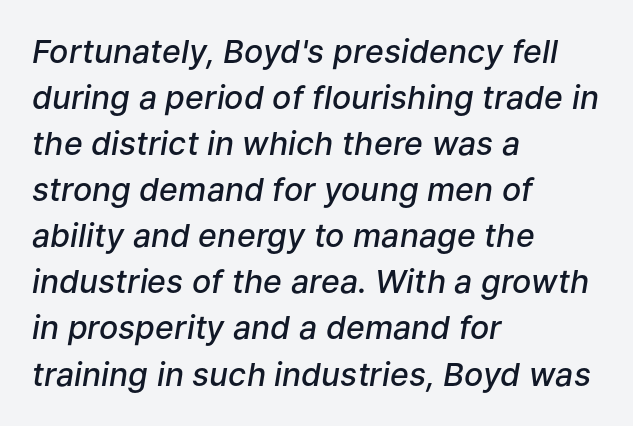
Q: Is the text bold? A: Semi-bold.
Q: Is the text italic (slanted)? A: Yes, it leans right by about 9 degrees.
Q: Is the text underlined? A: No.
Q: How is the paragraph aligned? A: Left-aligned.
Q: Is the spacing between letters normal or unusually wide? A: Normal.
Q: Is the spacing between lines tight, normal or loose? A: Normal.
Q: Width (condensed, normal, or wide)? A: Normal.
Q: Stroke contrast? A: Low.
Q: x-height? A: Medium.
Q: Monospaced? A: No.
